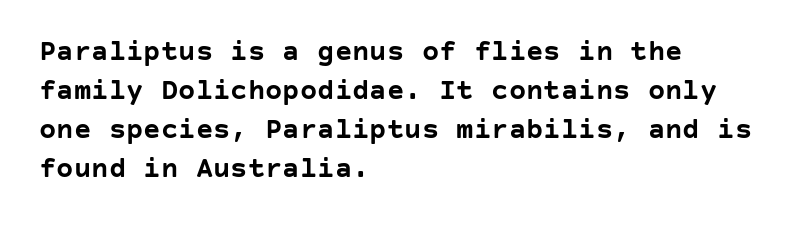
{"serif": "no", "italic": "no", "bold": "yes", "weight": "semibold", "width": "normal", "stroke_contrast": "low", "x_height": "large", "underline": "no", "align": "left", "line_spacing": "normal", "line_spacing_ratio": 1.35, "letter_spacing": "normal", "letter_spacing_em": 0.0, "glyph_px": 29}
